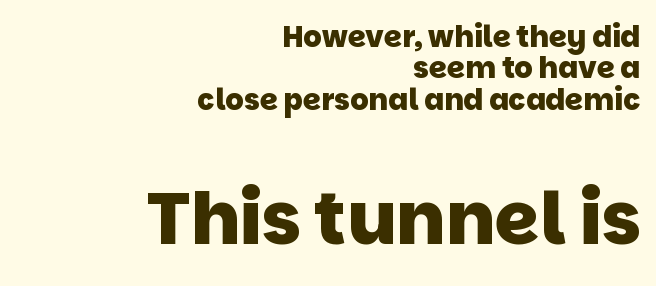
Q: Is the text bold? A: Yes.
Q: Is the typeface a serif or a sans-serif typeface? A: Sans-serif.
Q: Is the text underlined? A: No.
Q: How is the paragraph aligned? A: Right-aligned.
Q: Is the spacing between letters normal or unusually wide? A: Normal.
Q: Is the spacing between lines tight, normal or loose? A: Tight.
Q: Which block of text is set in a larger size, the first (top) or the second (bottom)? A: The second (bottom) one.
Q: Width (condensed, normal, or wide)? A: Normal.
Q: Stroke contrast? A: Low.
Q: x-height? A: Large.
Q: Monospaced? A: No.
